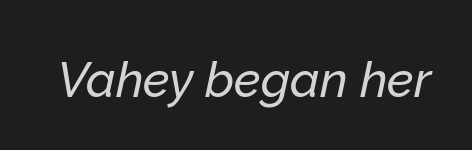
Clear beneath every line of the passage. The face used here has a pronounced slope to its letters. Is the letter spacing exaggerated? No — it looks like the ordinary default. A typesetter would call this proportional, since set widths differ per character.
